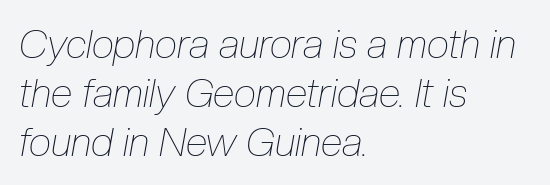
Q: Is the text bold? A: No.
Q: Is the text italic (slanted)? A: Yes, it leans right by about 10 degrees.
Q: Is the text underlined? A: No.
Q: How is the paragraph aligned? A: Left-aligned.
Q: Is the spacing between letters normal or unusually wide? A: Normal.
Q: Width (condensed, normal, or wide)? A: Condensed.
Q: Stroke contrast? A: Low.
Q: x-height? A: Medium.
Q: Monospaced? A: No.
